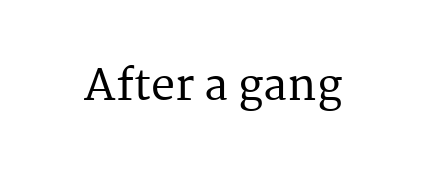
Q: Is the text italic (slanted)? A: No, it is upright.
Q: Is the typeface a serif or a sans-serif typeface? A: Serif.
Q: Is the text underlined? A: No.
Q: Is the spacing between letters normal or unusually wide? A: Normal.
Q: Width (condensed, normal, or wide)? A: Normal.
Q: Stroke contrast? A: Medium.
Q: x-height? A: Medium.
Q: Monospaced? A: No.
